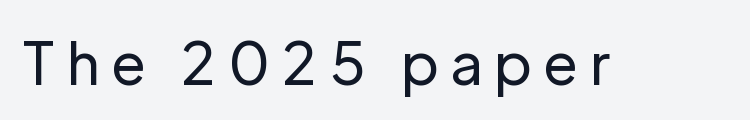
Q: Is the text bold? A: No.
Q: Is the text italic (slanted)? A: No, it is upright.
Q: Is the typeface a serif or a sans-serif typeface? A: Sans-serif.
Q: Is the text underlined? A: No.
Q: Is the spacing between letters normal or unusually wide? A: Unusually wide.
Q: Width (condensed, normal, or wide)? A: Normal.
Q: Stroke contrast? A: Low.
Q: x-height? A: Medium.
Q: Monospaced? A: No.
